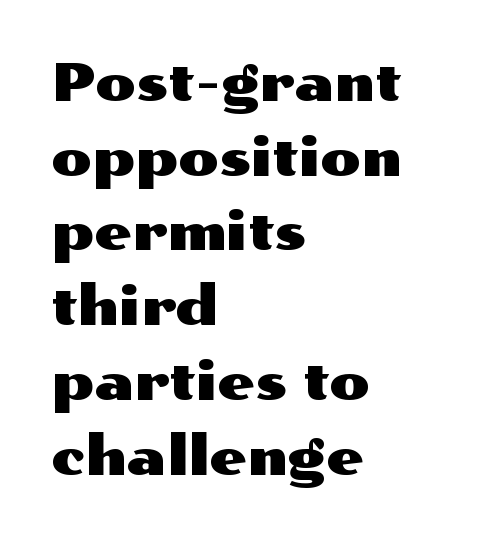
The image shows 53 px wide sans-serif type, upright; set left-aligned, normal line spacing (1.41x), normal letter spacing, not underlined; medium stroke contrast and a medium x-height.
